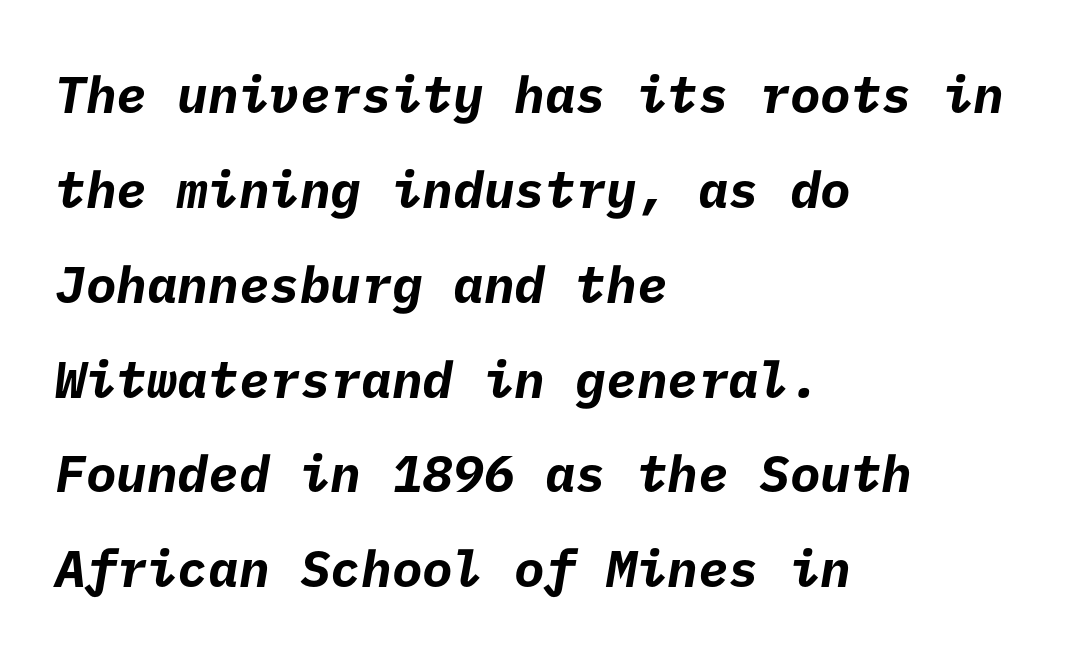
Typesetter's note: full bold, strokes at maximum text heaviness. Is the letter spacing exaggerated? No — it looks like the ordinary default. The characters display no serif detailing; their extremities are plain. Casual observation: everything's shoved over to the left. Unmarked baselines from the first word to the last.
